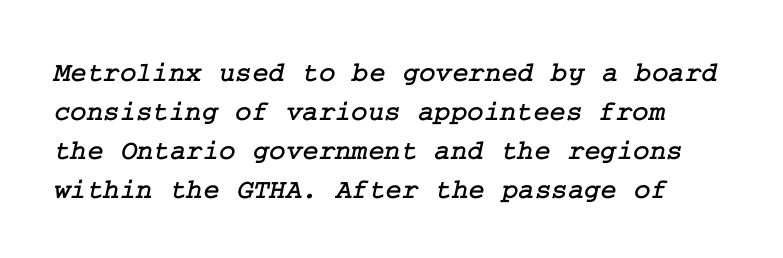
Q: Is the typeface a serif or a sans-serif typeface? A: Serif.
Q: Is the text underlined? A: No.
Q: Is the spacing between letters normal or unusually wide? A: Normal.
Q: Is the spacing between lines tight, normal or loose? A: Normal.
Q: Width (condensed, normal, or wide)? A: Normal.
Q: Stroke contrast? A: Low.
Q: x-height? A: Medium.
